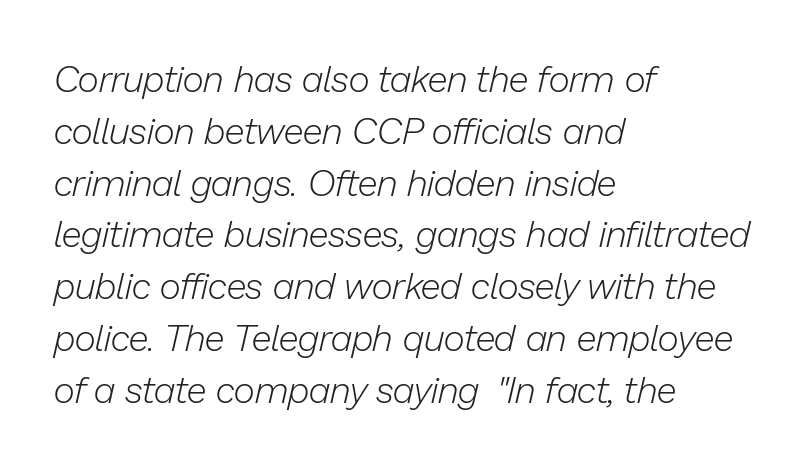
Layout note: lines flush left. The space beneath each line is pristine and unruled. You could not count columns in this text — the font is proportionally spaced. Every character sits at an angle, as italics do. Stems and bowls with no extra thickness — not bold.
